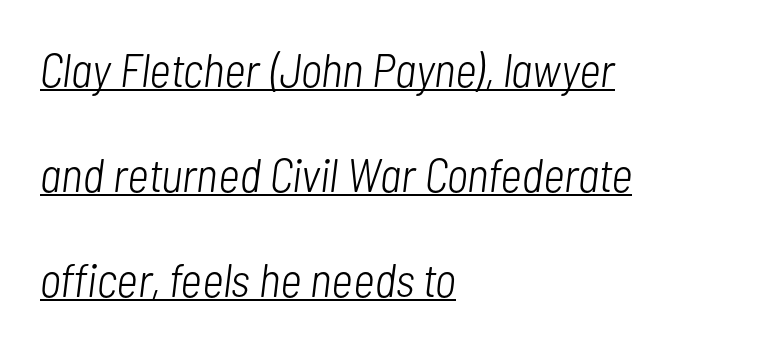
The image shows 47 px light, condensed type, italic (leaning right); set left-aligned, loose line spacing (2.23x), normal letter spacing, underlined; low stroke contrast and a medium x-height.
